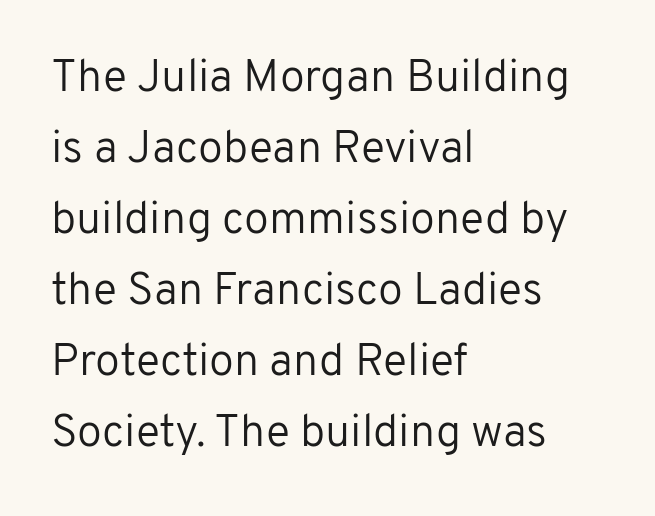
Q: Is the text bold? A: No.
Q: Is the text italic (slanted)? A: No, it is upright.
Q: Is the typeface a serif or a sans-serif typeface? A: Sans-serif.
Q: Is the text underlined? A: No.
Q: How is the paragraph aligned? A: Left-aligned.
Q: Is the spacing between letters normal or unusually wide? A: Normal.
Q: Is the spacing between lines tight, normal or loose? A: Normal.
Q: Width (condensed, normal, or wide)? A: Normal.
Q: Stroke contrast? A: Low.
Q: x-height? A: Medium.
Q: Monospaced? A: No.
